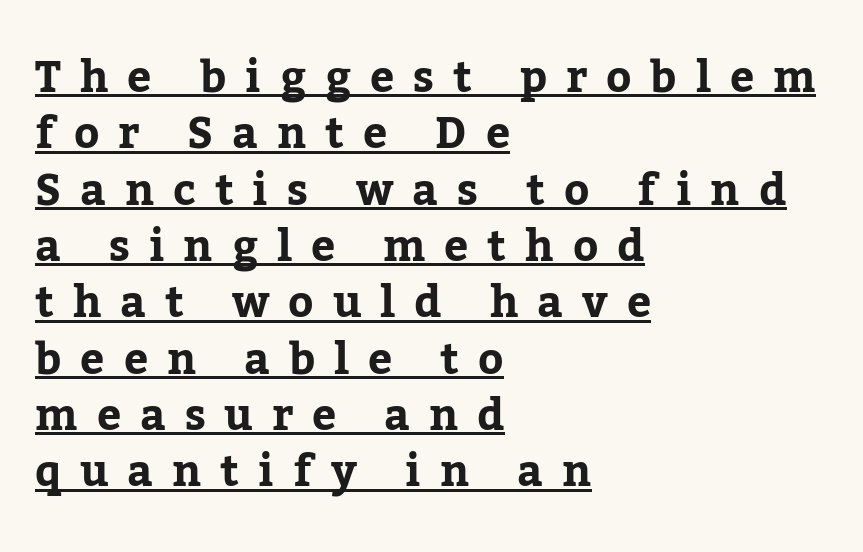
The image shows 43 px serif type, upright; set left-aligned, normal line spacing (1.31x), unusually wide letter spacing (+0.44 em), underlined; low stroke contrast and a medium x-height.
